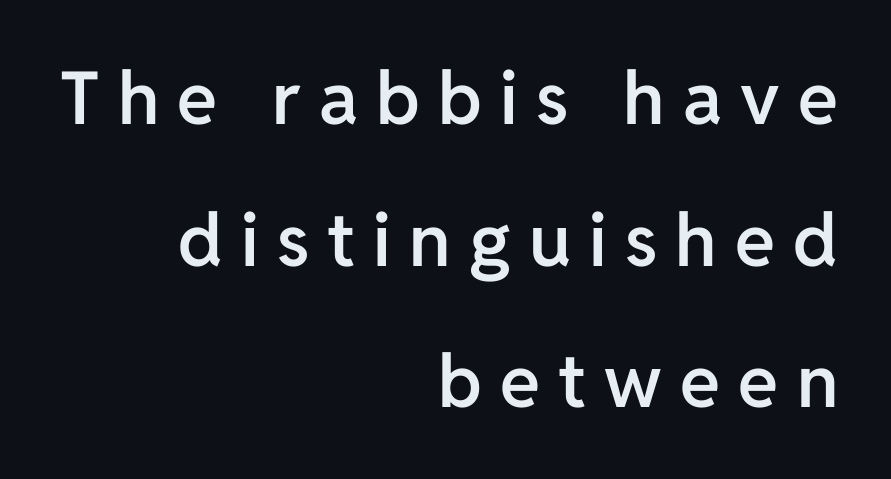
{"serif": "no", "italic": "no", "bold": "semi", "weight": "semibold", "width": "normal", "stroke_contrast": "low", "x_height": "medium", "monospaced": "no", "underline": "no", "align": "right", "line_spacing": "loose", "line_spacing_ratio": 1.94, "letter_spacing": "wide", "letter_spacing_em": 0.25, "glyph_px": 73}
